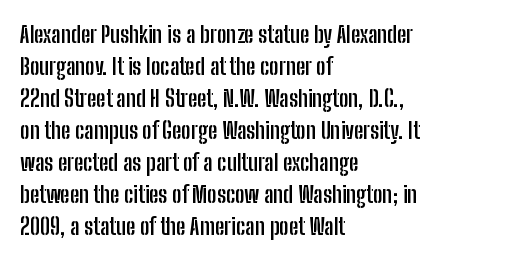
Q: Is the text bold? A: Yes.
Q: Is the text italic (slanted)? A: No, it is upright.
Q: Is the text underlined? A: No.
Q: How is the paragraph aligned? A: Left-aligned.
Q: Is the spacing between letters normal or unusually wide? A: Normal.
Q: Is the spacing between lines tight, normal or loose? A: Normal.
